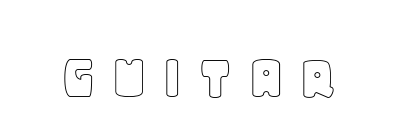
Q: Is the text italic (slanted)? A: No, it is upright.
Q: Is the text underlined? A: No.
Q: Width (condensed, normal, or wide)? A: Normal.
Q: x-height? A: Large.
Q: Monospaced? A: No.
